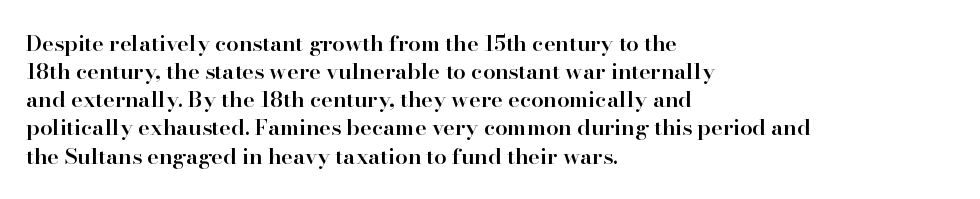
{"italic": "no", "bold": "semi", "underline": "no", "align": "left", "line_spacing": "normal", "line_spacing_ratio": 1.28, "letter_spacing": "normal", "letter_spacing_em": 0.0, "glyph_px": 22}
